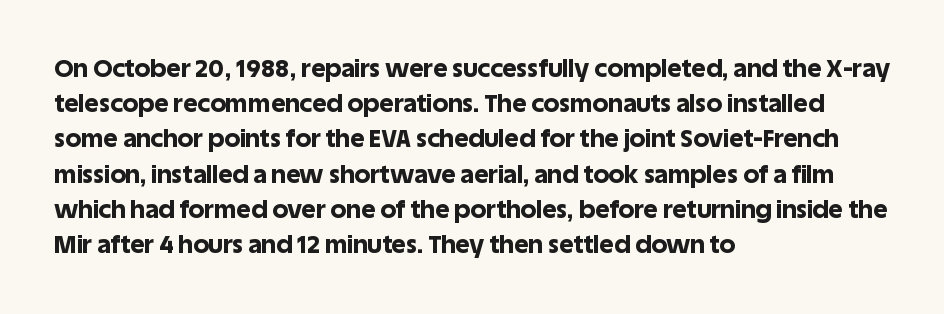
The image shows 25 px bold type, upright; set left-aligned, normal line spacing (1.41x), normal letter spacing, not underlined.
